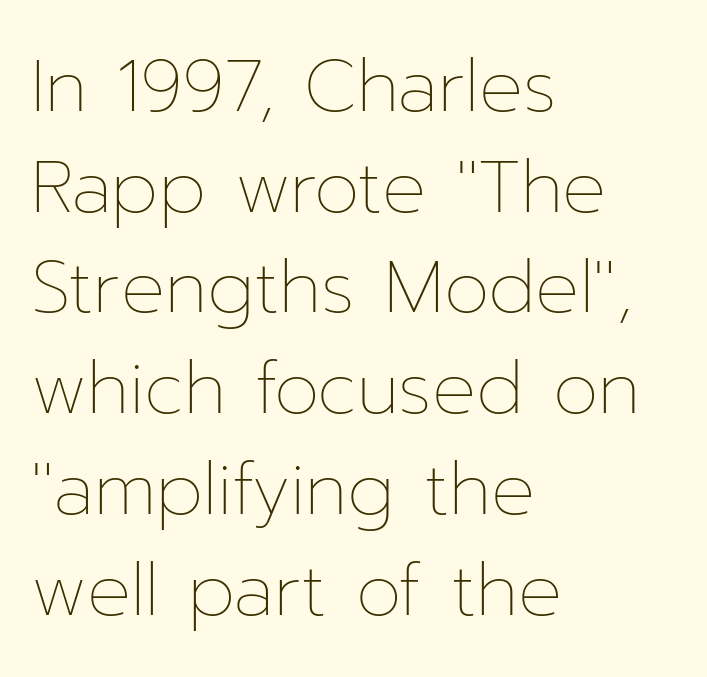
{"italic": "no", "bold": "no", "weight": "thin", "width": "normal", "stroke_contrast": "low", "x_height": "medium", "monospaced": "no", "underline": "no", "align": "left", "line_spacing": "normal", "line_spacing_ratio": 1.38, "letter_spacing": "normal", "letter_spacing_em": 0.0, "glyph_px": 73}
